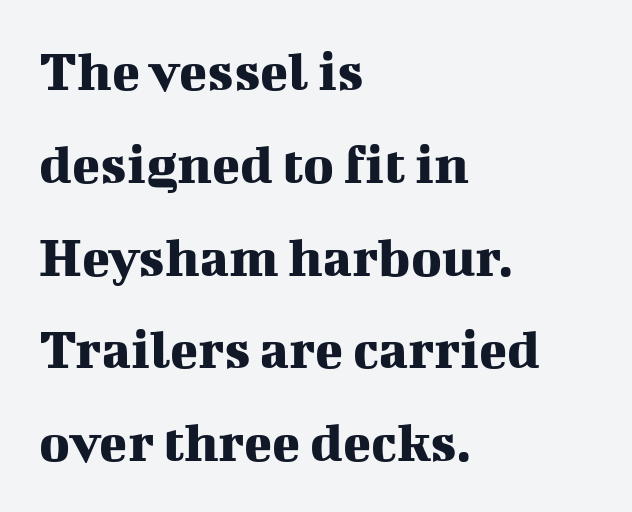
Q: Is the text italic (slanted)? A: No, it is upright.
Q: Is the typeface a serif or a sans-serif typeface? A: Serif.
Q: Is the text underlined? A: No.
Q: How is the paragraph aligned? A: Left-aligned.
Q: Is the spacing between letters normal or unusually wide? A: Normal.
Q: Is the spacing between lines tight, normal or loose? A: Normal.
Q: Width (condensed, normal, or wide)? A: Normal.
Q: Stroke contrast? A: Medium.
Q: x-height? A: Medium.
Q: Monospaced? A: No.
